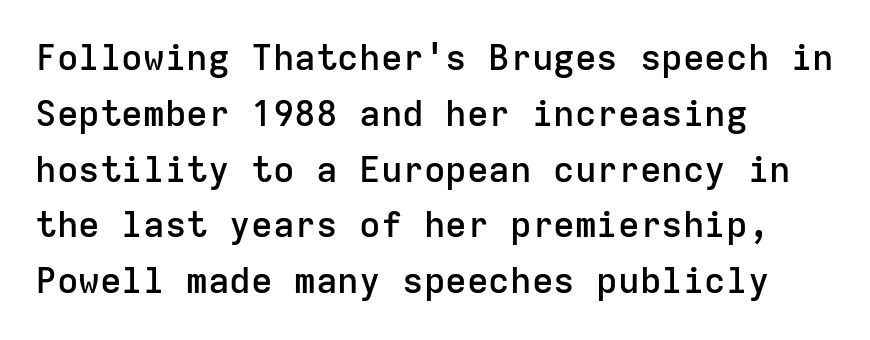
The image shows 36 px semibold sans-serif type, upright, monospaced; set left-aligned, normal line spacing (1.55x), normal letter spacing, not underlined; low stroke contrast and a medium x-height.
